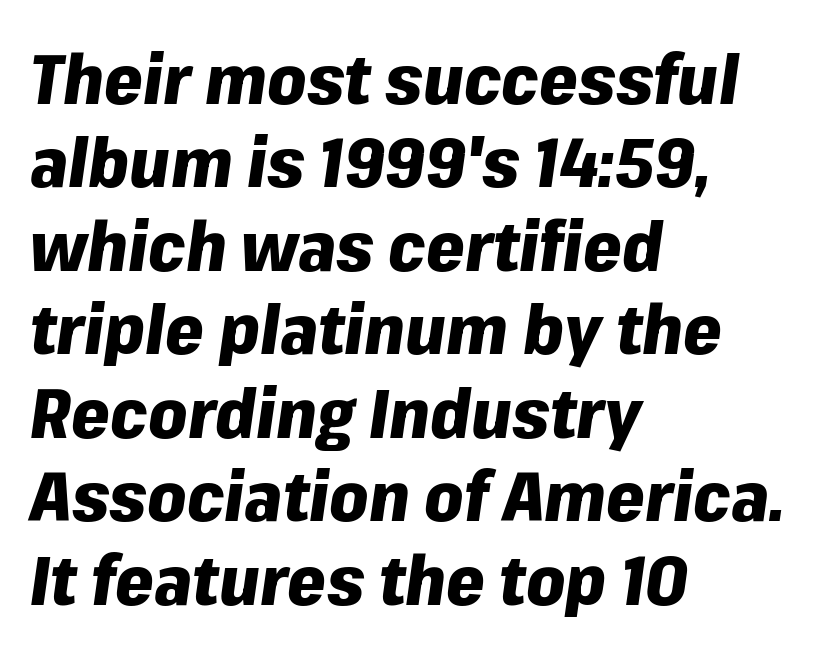
Is this a fixed-width face? No — the glyphs have proportional, varying widths. The paragraph shown leans on its left margin. The face used here has the dense, thick strokes of a bold. The glyphs are unaccompanied by any horizontal stroke below them. The rendering keeps characters at their native spacing.
